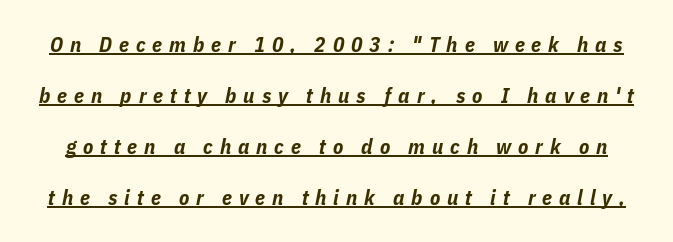
{"italic": "yes", "lean": "right", "slant_degrees": 11, "bold": "yes", "underline": "yes", "line_spacing": "loose", "line_spacing_ratio": 2.43, "letter_spacing": "wide", "letter_spacing_em": 0.33, "glyph_px": 21}
